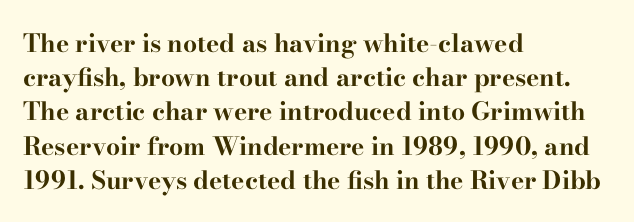
The lines in this sample share a left origin and differ only in where they stop. Summary of vertical rhythm: regular, with standard interline spacing. Italic: no, the glyphs are upright roman. The letterforms sit shoulder to shoulder at normal distance. Set as a true bold cut, around the 700 mark. The baseline area is clear.
